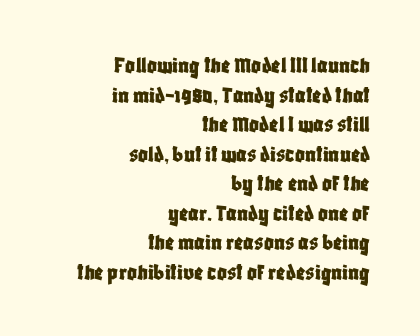
Q: Is the text italic (slanted)? A: No, it is upright.
Q: Is the text underlined? A: No.
Q: How is the paragraph aligned? A: Right-aligned.
Q: Is the spacing between letters normal or unusually wide? A: Normal.
